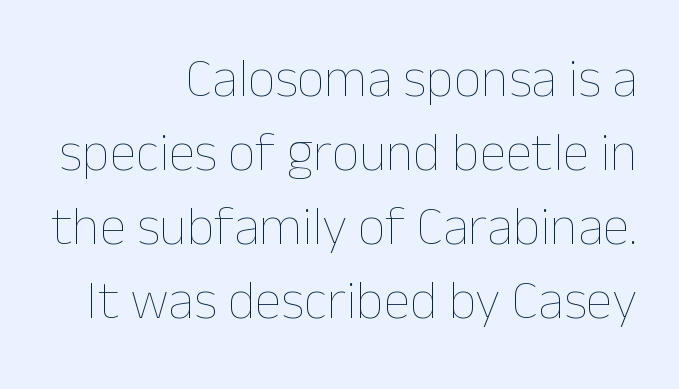
{"italic": "no", "bold": "no", "weight": "thin", "width": "normal", "stroke_contrast": "low", "x_height": "medium", "monospaced": "no", "underline": "no", "align": "right", "line_spacing": "normal", "line_spacing_ratio": 1.37, "letter_spacing": "normal", "letter_spacing_em": 0.0, "glyph_px": 54}
